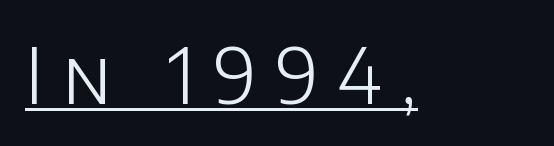
Q: Is the text bold? A: No.
Q: Is the text italic (slanted)? A: No, it is upright.
Q: Is the typeface a serif or a sans-serif typeface? A: Sans-serif.
Q: Is the text underlined? A: Yes.
Q: Is the spacing between letters normal or unusually wide? A: Unusually wide.
Q: Width (condensed, normal, or wide)? A: Normal.
Q: Stroke contrast? A: Low.
Q: x-height? A: Large.
Q: Monospaced? A: No.
